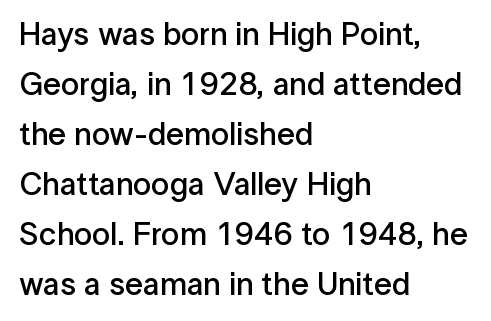
The image shows 32 px semibold sans-serif type, upright; set left-aligned, normal line spacing (1.56x), normal letter spacing, not underlined; low stroke contrast and a medium x-height.
